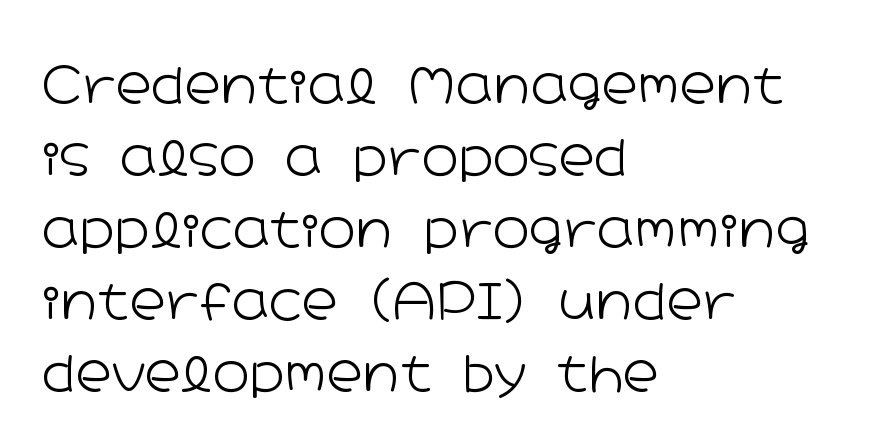
The image shows 50 px light, wide sans-serif type, upright; set left-aligned, normal line spacing (1.44x), normal letter spacing, not underlined; low stroke contrast and a medium x-height.
